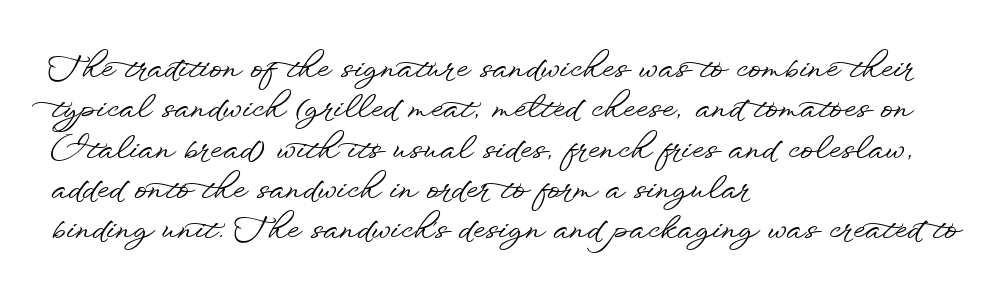
{"serif": "no", "width": "wide", "stroke_contrast": "low", "x_height": "small", "monospaced": "no", "underline": "no", "align": "left", "line_spacing": "normal", "line_spacing_ratio": 1.3, "letter_spacing": "normal", "letter_spacing_em": 0.0, "glyph_px": 31}
